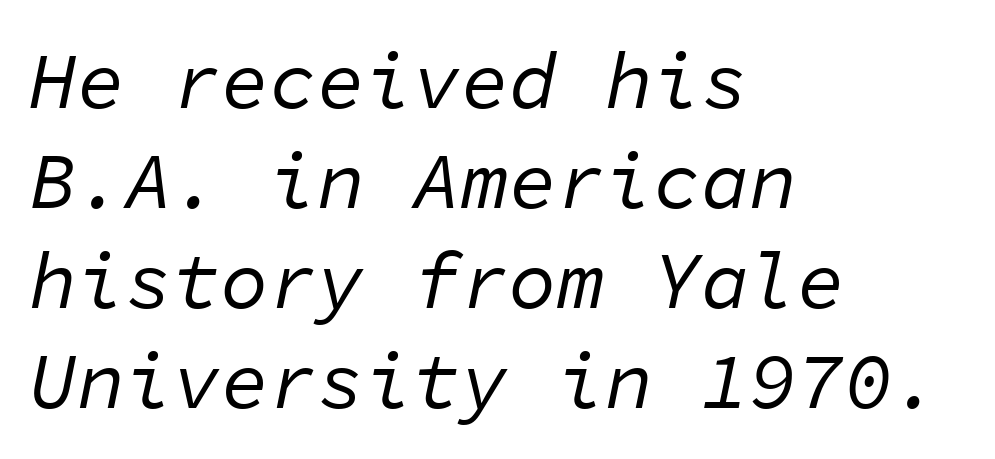
Only glyphs here, with clear space below each row. Italic: yes, the glyphs are oblique. This rendering leaves character spacing at its baseline value. This rendering uses left alignment, leaving the right contour irregular. The lines sit at an ordinary, default distance from one another. A typesetter would call this monospace, since all characters share one set width.
